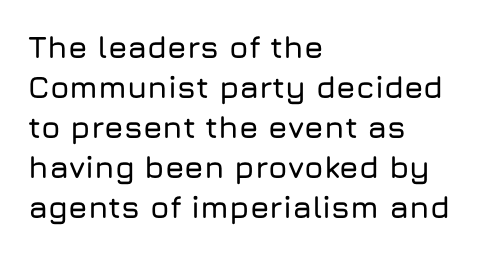
The image shows 31 px sans-serif type, upright; set left-aligned, normal line spacing (1.29x), normal letter spacing, not underlined; low stroke contrast and a medium x-height.
